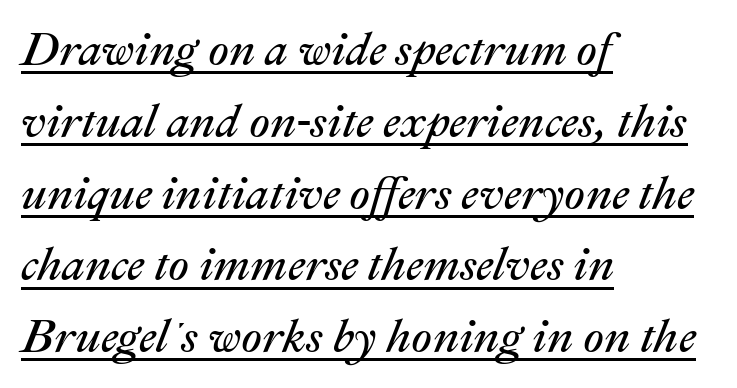
The image shows 46 px regular-weight type, italic (leaning right); set left-aligned, normal line spacing (1.56x), normal letter spacing, underlined; medium stroke contrast and a medium x-height.
